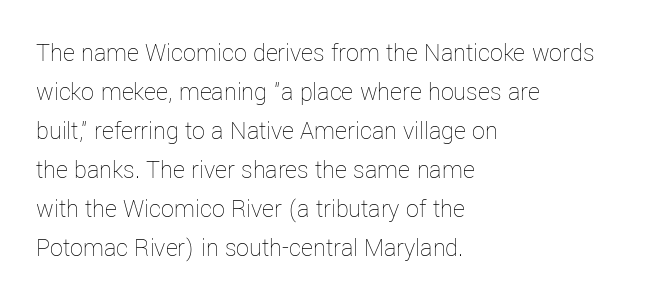
Each new line begins a customary step beneath the previous one. Students, note that the glyphs here touch the page at normal intervals. Letters rest on an invisible, unmarked baseline. Posture: upright roman.
